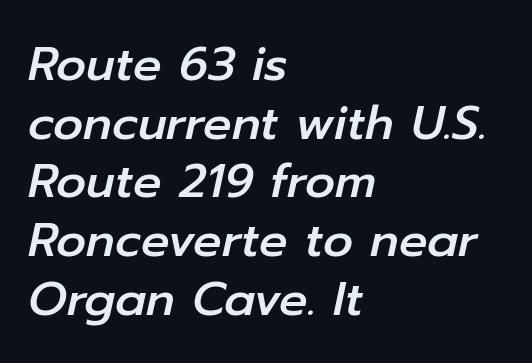
The image shows 47 px text type, italic (leaning right); set left-aligned, normal line spacing (1.25x), normal letter spacing, not underlined; low stroke contrast and a medium x-height.
